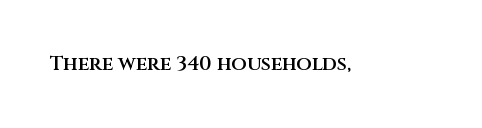
Q: Is the text bold? A: Semi-bold.
Q: Is the text italic (slanted)? A: No, it is upright.
Q: Is the text underlined? A: No.
Q: Is the spacing between letters normal or unusually wide? A: Normal.
